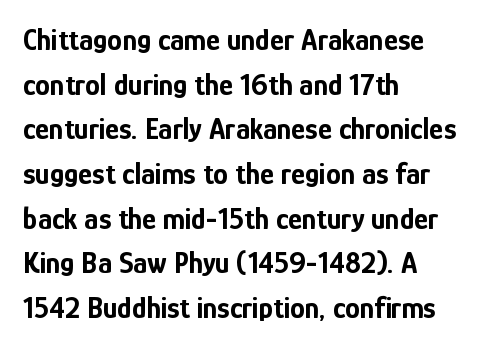
The image shows 30 px bold, condensed sans-serif type, upright; set left-aligned, normal line spacing (1.49x), normal letter spacing, not underlined; low stroke contrast and a medium x-height.
